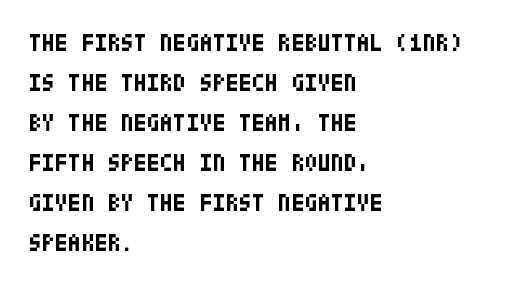
The type is set solid horizontally, with unmodified tracking. Lines of text with bare space underneath. Each line starts at the same left margin while the right side varies. On the weight axis this lands at bold, roughly 700. The axis of the letterforms is exactly vertical. The lines sit at an ordinary, default distance from one another.
